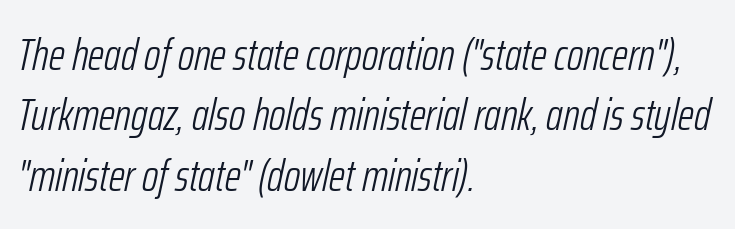
Q: Is the text bold? A: No.
Q: Is the text italic (slanted)? A: Yes, it leans right by about 12 degrees.
Q: Is the text underlined? A: No.
Q: How is the paragraph aligned? A: Left-aligned.
Q: Is the spacing between letters normal or unusually wide? A: Normal.
Q: Is the spacing between lines tight, normal or loose? A: Normal.
Q: Width (condensed, normal, or wide)? A: Condensed.
Q: Stroke contrast? A: Low.
Q: x-height? A: Medium.
Q: Monospaced? A: No.
